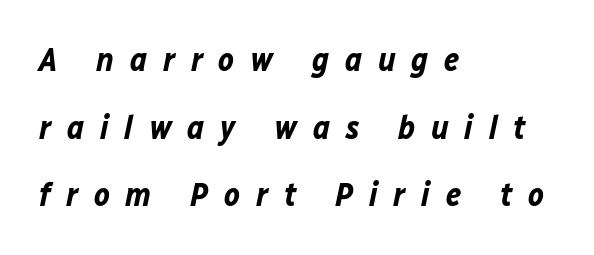
The image shows 33 px bold type, italic (leaning right); set left-aligned, loose line spacing (2.05x), unusually wide letter spacing (+0.48 em), not underlined; low stroke contrast and a medium x-height.
